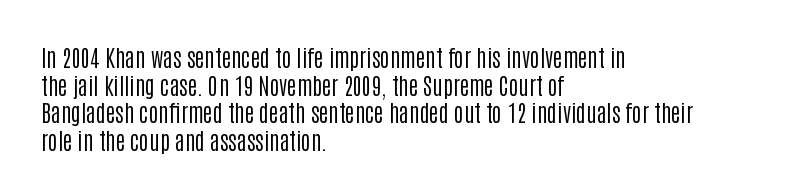
Q: Is the text bold? A: No.
Q: Is the text italic (slanted)? A: No, it is upright.
Q: Is the text underlined? A: No.
Q: How is the paragraph aligned? A: Left-aligned.
Q: Is the spacing between letters normal or unusually wide? A: Normal.
